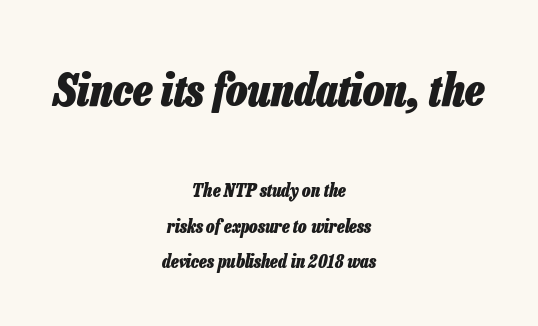
Q: Is the text bold? A: Yes.
Q: Is the text italic (slanted)? A: Yes, it leans right by about 13 degrees.
Q: Is the text underlined? A: No.
Q: How is the paragraph aligned? A: Centered.
Q: Is the spacing between letters normal or unusually wide? A: Normal.
Q: Is the spacing between lines tight, normal or loose? A: Loose.
Q: Which block of text is set in a larger size, the first (top) or the second (bottom)? A: The first (top) one.
Q: Width (condensed, normal, or wide)? A: Condensed.
Q: Stroke contrast? A: Low.
Q: x-height? A: Medium.
Q: Monospaced? A: No.
